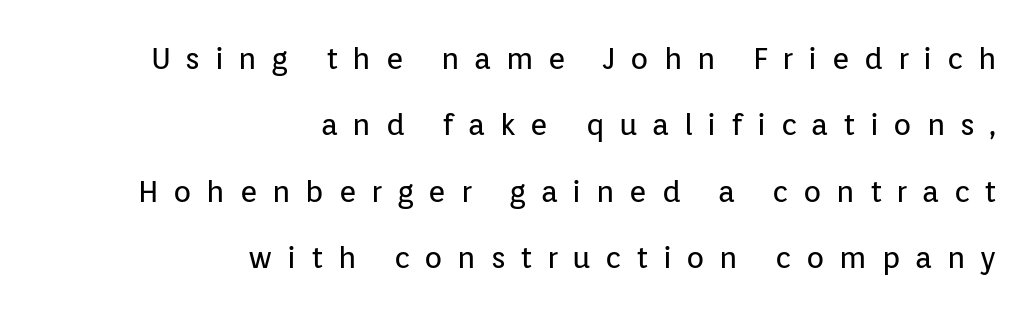
The vertical gap from one line to the next is large. These lines have a slow, spaced-out rhythm from letter to letter. These lines are composed in type without serifs. Characters remain perfectly vertical along every line. Spacing verdict: proportional, widths tailored to each character.
